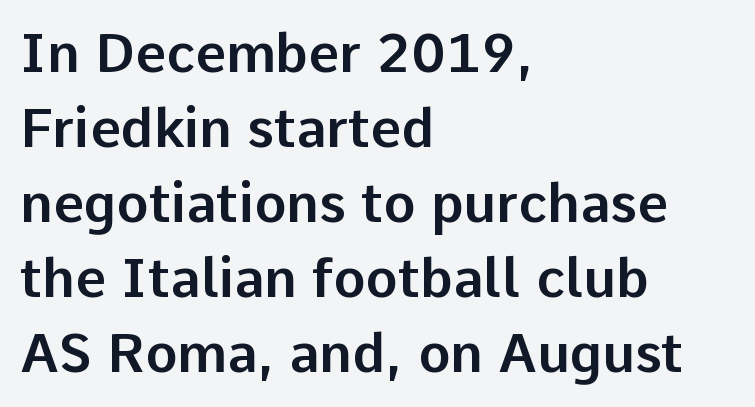
{"serif": "no", "italic": "no", "width": "normal", "stroke_contrast": "low", "x_height": "medium", "monospaced": "no", "underline": "no", "align": "left", "line_spacing": "normal", "line_spacing_ratio": 1.39, "letter_spacing": "normal", "letter_spacing_em": 0.0, "glyph_px": 54}
